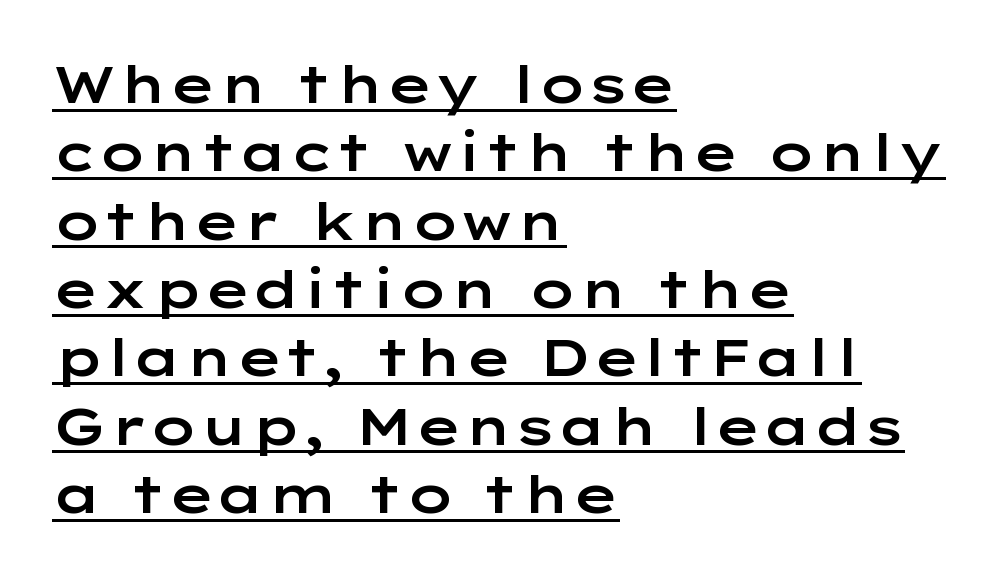
The rendering anchors every line to the left-hand side. The typography opts for an upright posture over an oblique one. A rule runs beneath these lines of type. Serif or sans? Sans — the stroke terminals are bare. A typesetter would call this leading conventional body-copy spacing.
